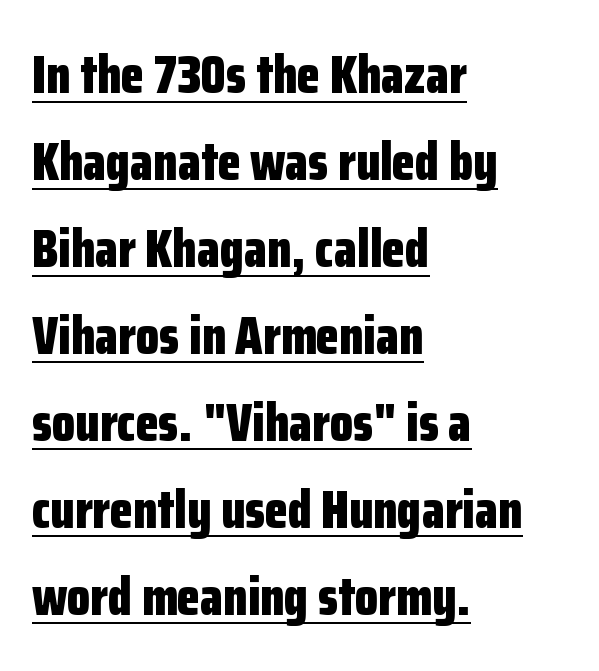
Q: Is the text bold? A: Yes.
Q: Is the text italic (slanted)? A: No, it is upright.
Q: Is the typeface a serif or a sans-serif typeface? A: Sans-serif.
Q: Is the text underlined? A: Yes.
Q: How is the paragraph aligned? A: Left-aligned.
Q: Is the spacing between letters normal or unusually wide? A: Normal.
Q: Is the spacing between lines tight, normal or loose? A: Normal.
Q: Width (condensed, normal, or wide)? A: Condensed.
Q: Stroke contrast? A: Low.
Q: x-height? A: Medium.
Q: Monospaced? A: No.
